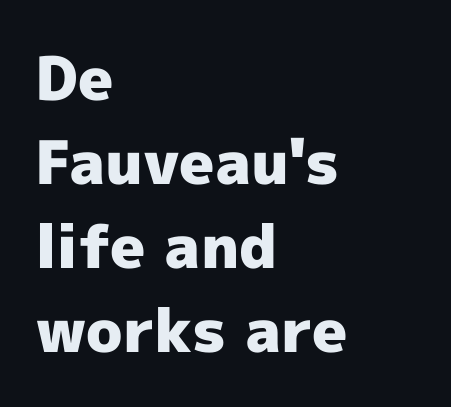
The image shows 60 px heavy sans-serif type, upright; set left-aligned, normal line spacing (1.4x), normal letter spacing, not underlined; a medium x-height.
